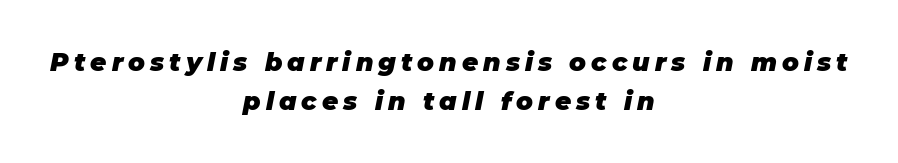
Q: Is the text bold? A: Yes.
Q: Is the text italic (slanted)? A: Yes, it leans right by about 11 degrees.
Q: Is the text underlined? A: No.
Q: How is the paragraph aligned? A: Centered.
Q: Is the spacing between letters normal or unusually wide? A: Unusually wide.
Q: Is the spacing between lines tight, normal or loose? A: Normal.
